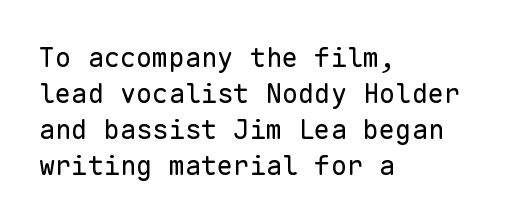
Q: Is the text bold? A: No.
Q: Is the text italic (slanted)? A: No, it is upright.
Q: Is the text underlined? A: No.
Q: How is the paragraph aligned? A: Left-aligned.
Q: Is the spacing between letters normal or unusually wide? A: Normal.
Q: Is the spacing between lines tight, normal or loose? A: Normal.
